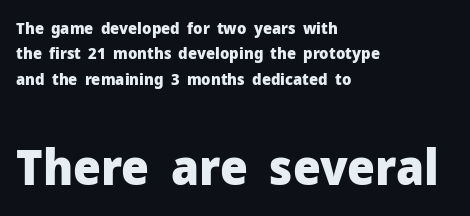
{"serif": "no", "italic": "no", "bold": "yes", "weight": "heavy", "width": "normal", "stroke_contrast": "low", "x_height": "medium", "monospaced": "no", "underline": "no", "align": "left", "line_spacing": "normal", "line_spacing_ratio": 1.59, "letter_spacing": "normal", "letter_spacing_em": 0.0, "larger_block": "second", "size_ratio": 3.06, "glyph_px": 49}
